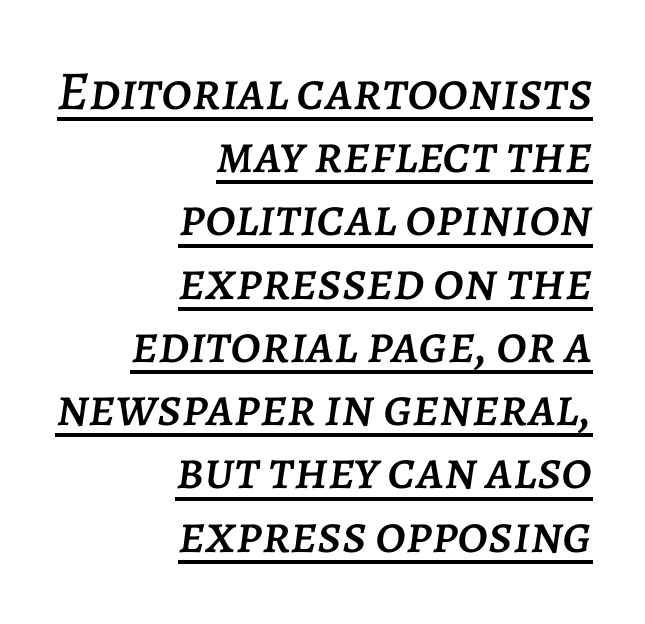
Do the characters align in a grid? No, the font is proportional. The sample's only ornament is a line tracing under the words. Compared with a flush-left layout, this one pins lines to the opposite, right side. Short note: letters normally spaced.
